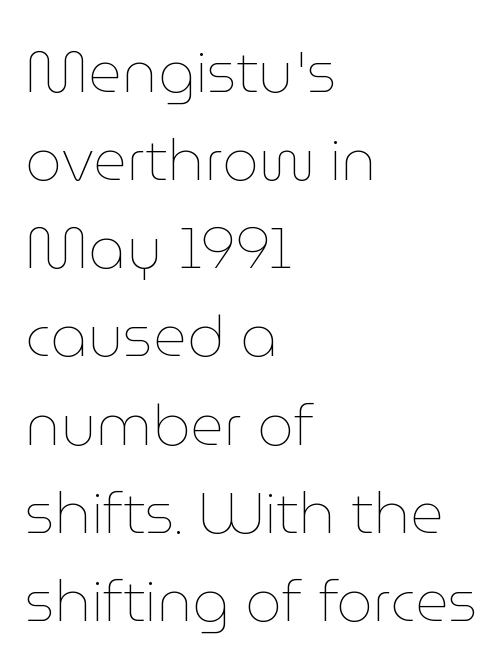
Q: Is the text bold? A: No.
Q: Is the text italic (slanted)? A: No, it is upright.
Q: Is the text underlined? A: No.
Q: How is the paragraph aligned? A: Left-aligned.
Q: Is the spacing between letters normal or unusually wide? A: Normal.
Q: Is the spacing between lines tight, normal or loose? A: Normal.
Q: Width (condensed, normal, or wide)? A: Normal.
Q: Stroke contrast? A: Low.
Q: x-height? A: Medium.
Q: Monospaced? A: No.
